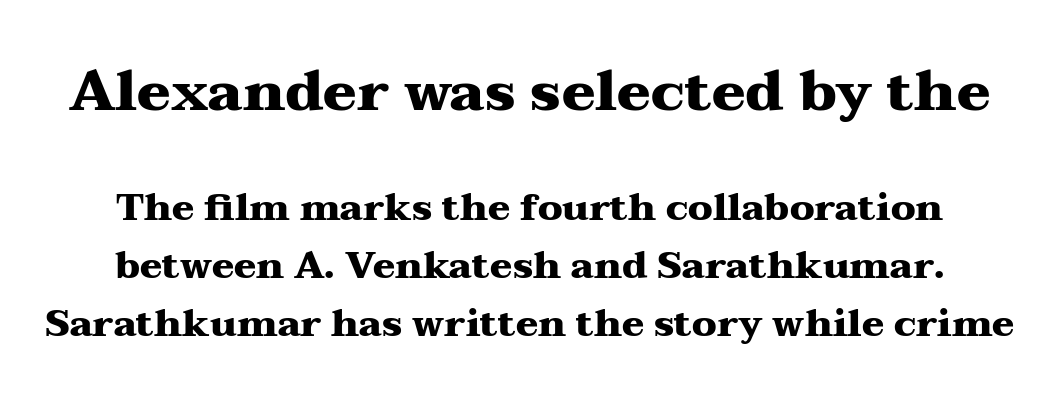
The image shows 56 px heavy, wide serif type, upright; set normal line spacing (1.56x), normal letter spacing, not underlined; the first (top) block is 1.51x larger; medium stroke contrast and a medium x-height.
